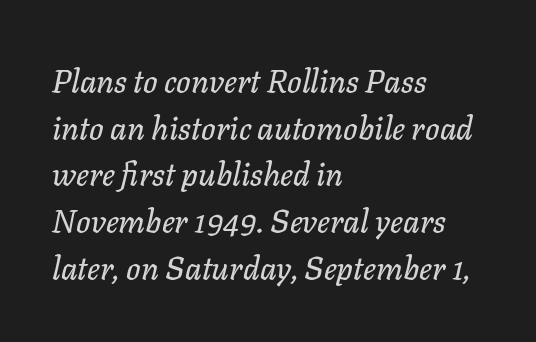
The image shows 32 px text type, italic (leaning right); set left-aligned, normal line spacing (1.46x), normal letter spacing, not underlined; low stroke contrast and a medium x-height.
